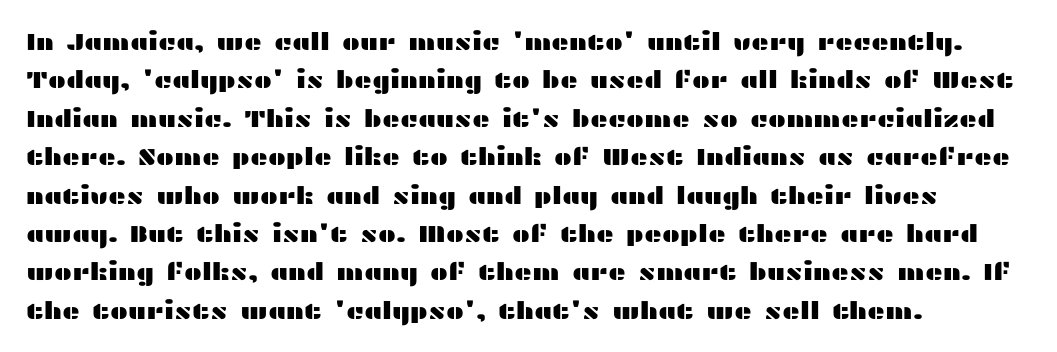
Q: Is the text italic (slanted)? A: No, it is upright.
Q: Is the text underlined? A: No.
Q: How is the paragraph aligned? A: Left-aligned.
Q: Is the spacing between letters normal or unusually wide? A: Normal.
Q: Is the spacing between lines tight, normal or loose? A: Normal.
